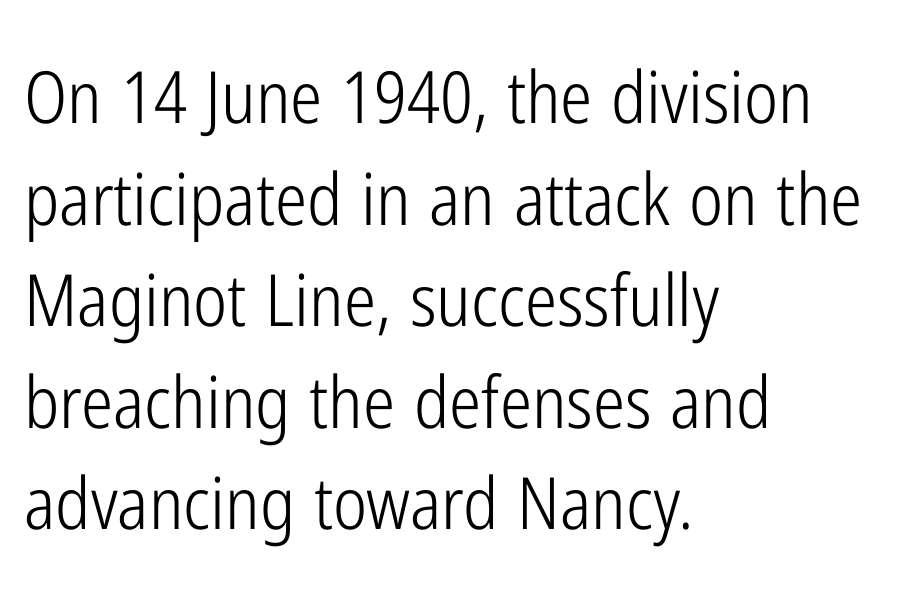
{"serif": "no", "italic": "no", "bold": "no", "weight": "light", "width": "condensed", "stroke_contrast": "low", "x_height": "medium", "monospaced": "no", "underline": "no", "align": "left", "line_spacing": "normal", "line_spacing_ratio": 1.41, "letter_spacing": "normal", "letter_spacing_em": 0.0, "glyph_px": 72}
